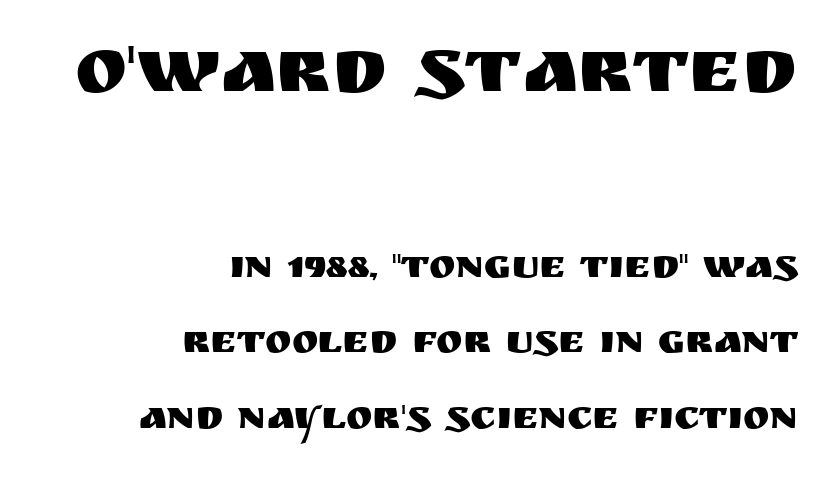
The image shows 79 px sans-serif type, upright; set right-aligned, line spacing 1.89x, normal letter spacing, not underlined; the first (top) block is 1.98x larger; medium stroke contrast and a large x-height.
